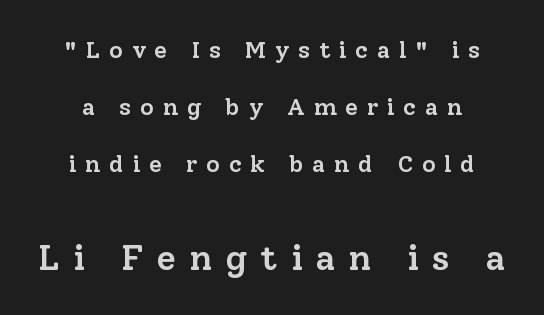
Q: Is the text bold? A: Semi-bold.
Q: Is the text italic (slanted)? A: No, it is upright.
Q: Is the typeface a serif or a sans-serif typeface? A: Serif.
Q: Is the text underlined? A: No.
Q: Is the spacing between letters normal or unusually wide? A: Unusually wide.
Q: Is the spacing between lines tight, normal or loose? A: Loose.
Q: Which block of text is set in a larger size, the first (top) or the second (bottom)? A: The second (bottom) one.
Q: Width (condensed, normal, or wide)? A: Normal.
Q: Stroke contrast? A: Low.
Q: x-height? A: Medium.
Q: Monospaced? A: No.
